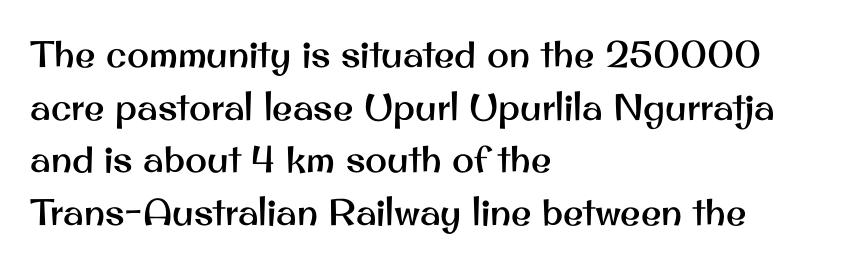
The image shows 37 px sans-serif type, upright; set left-aligned, normal line spacing (1.42x), normal letter spacing, not underlined; medium stroke contrast and a small x-height.
